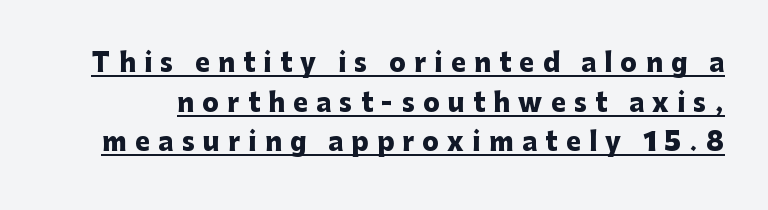
The image shows 25 px bold type, upright; set normal line spacing (1.59x), unusually wide letter spacing (+0.33 em), underlined.
